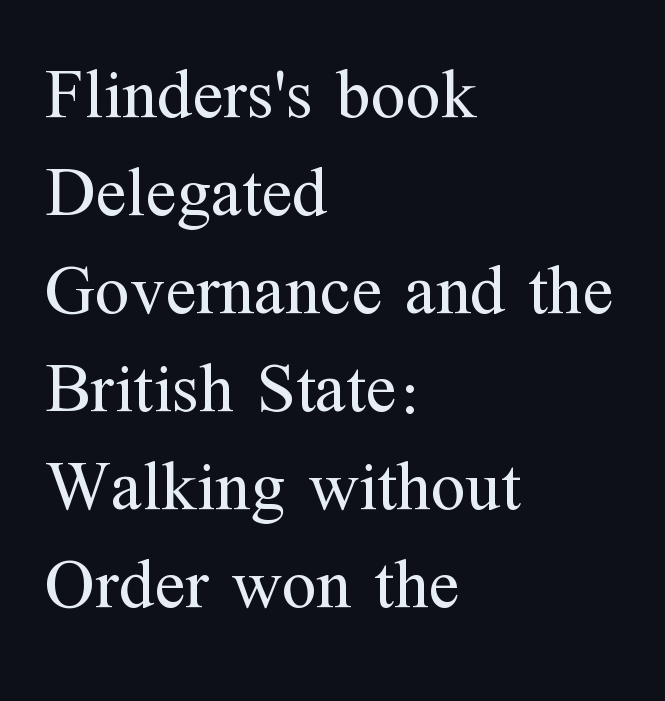
The gap between lines stays unmarked. When letters stand straight like this, we call the style roman or upright. Here the designer chose a conventional face with non-uniform glyph widths. Spacing between characters is what you'd get straight out of the box.
